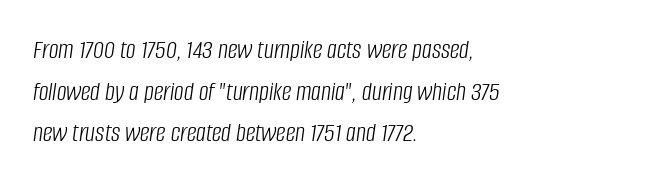
Q: Is the text bold? A: No.
Q: Is the text italic (slanted)? A: Yes, it leans right by about 8 degrees.
Q: Is the text underlined? A: No.
Q: How is the paragraph aligned? A: Left-aligned.
Q: Is the spacing between letters normal or unusually wide? A: Normal.
Q: Is the spacing between lines tight, normal or loose? A: Normal.
